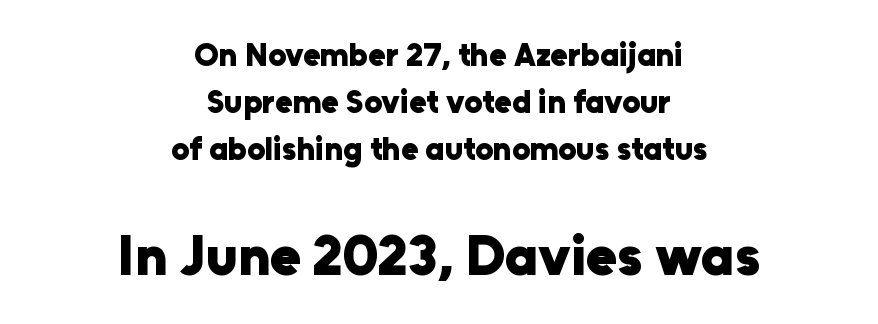
The setting favours the middle, as headings and verse often do. Its strokes are broad and dark, the hallmark of bold type. Honestly, the letter spacing is just normal — you wouldn't notice it. Serifs: no, the terminals of the letterforms are clean. Posture: straight, roman, zero tilt.
